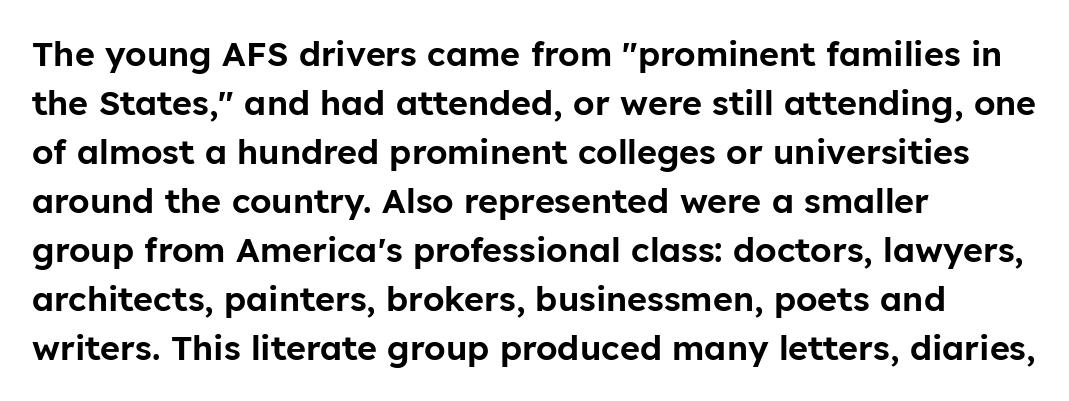
The image shows 34 px sans-serif type, upright; set left-aligned, normal line spacing (1.44x), normal letter spacing, not underlined; low stroke contrast and a medium x-height.
